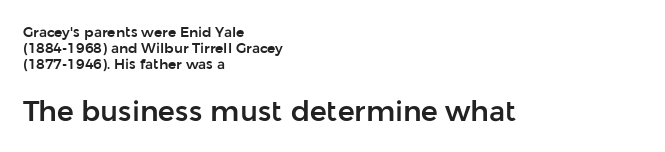
{"serif": "no", "italic": "no", "width": "normal", "stroke_contrast": "low", "x_height": "medium", "monospaced": "no", "underline": "no", "align": "left", "line_spacing": "tight", "line_spacing_ratio": 1.13, "letter_spacing": "normal", "letter_spacing_em": 0.0, "larger_block": "second", "size_ratio": 2.0, "glyph_px": 28}
